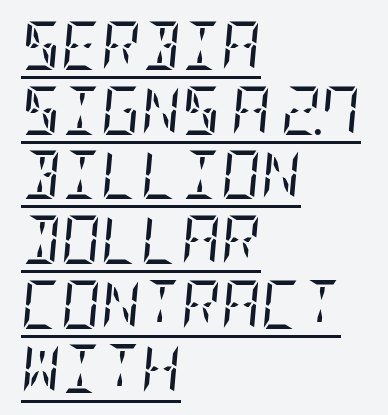
The image shows 49 px regular-weight, condensed serif type, italic (leaning right); set left-aligned, normal line spacing (1.32x), normal letter spacing, underlined; low stroke contrast and a large x-height.
